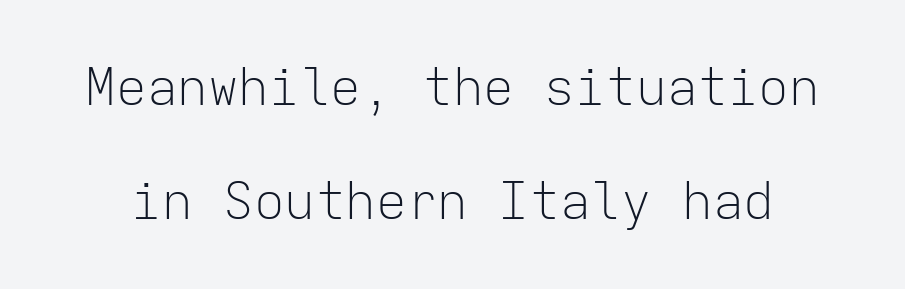
{"serif": "no", "italic": "no", "bold": "no", "weight": "light", "width": "normal", "stroke_contrast": "low", "x_height": "medium", "monospaced": "yes", "underline": "no", "line_spacing": "loose", "line_spacing_ratio": 2.23, "letter_spacing": "normal", "letter_spacing_em": 0.0, "glyph_px": 51}
